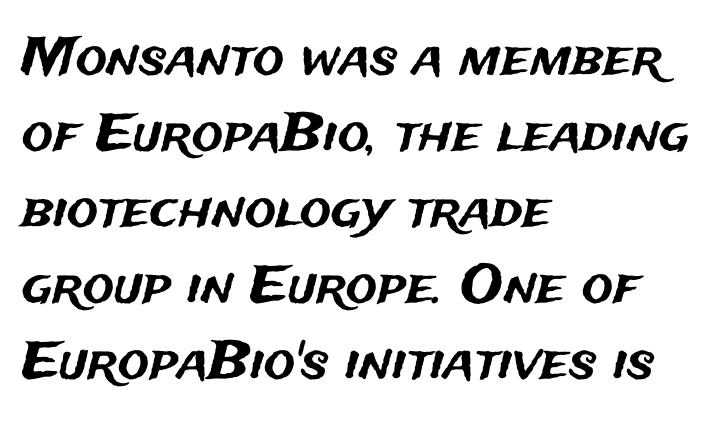
Default kerning and tracking; the words read as compact shapes. Caption: multi-line text, flush left, ragged right. The passage shown stacks its lines at a standard gap. In terms of letterform style, serifs are entirely absent.
